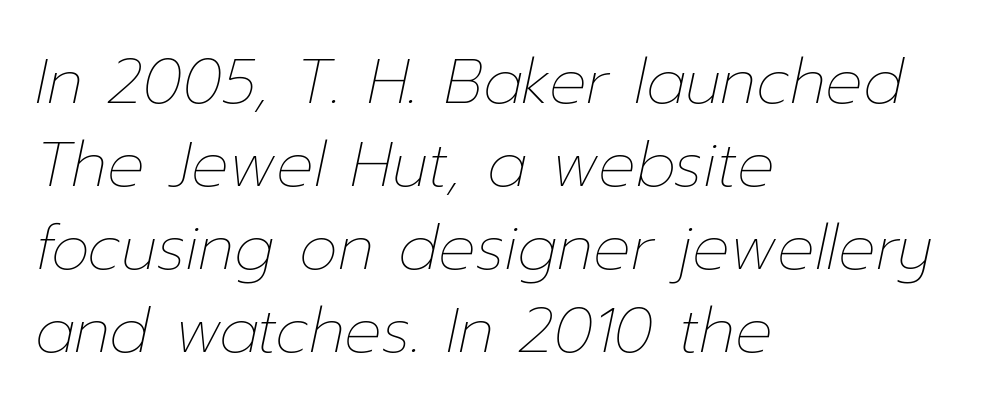
Q: Is the text bold? A: No.
Q: Is the text italic (slanted)? A: Yes, it leans right by about 12 degrees.
Q: Is the text underlined? A: No.
Q: How is the paragraph aligned? A: Left-aligned.
Q: Is the spacing between letters normal or unusually wide? A: Normal.
Q: Is the spacing between lines tight, normal or loose? A: Normal.
Q: Width (condensed, normal, or wide)? A: Normal.
Q: Stroke contrast? A: Low.
Q: x-height? A: Medium.
Q: Monospaced? A: No.
